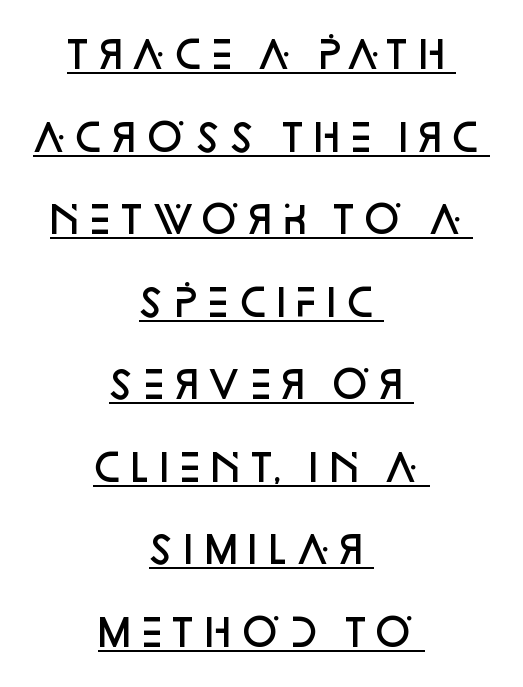
Q: Is the text bold? A: Semi-bold.
Q: Is the text italic (slanted)? A: No, it is upright.
Q: Is the typeface a serif or a sans-serif typeface? A: Sans-serif.
Q: Is the text underlined? A: Yes.
Q: How is the paragraph aligned? A: Centered.
Q: Is the spacing between letters normal or unusually wide? A: Normal.
Q: Is the spacing between lines tight, normal or loose? A: Loose.
Q: Width (condensed, normal, or wide)? A: Normal.
Q: Stroke contrast? A: Low.
Q: x-height? A: Large.
Q: Monospaced? A: No.
